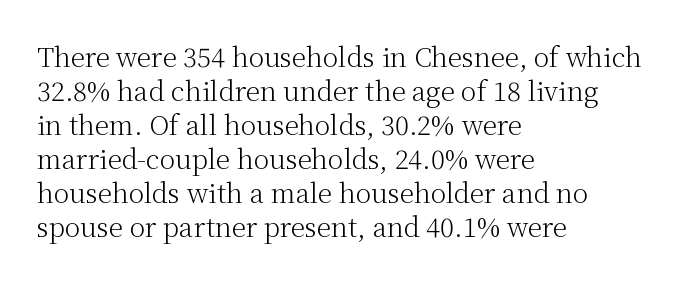
The image shows 26 px text type, upright; set left-aligned, normal line spacing (1.31x), normal letter spacing, not underlined.
